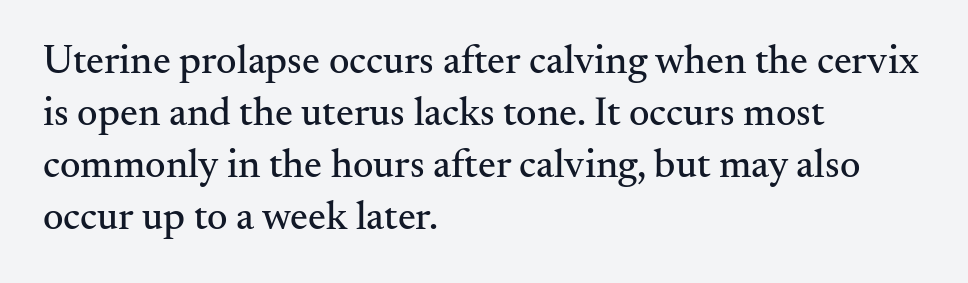
The image shows 40 px serif type, upright; set left-aligned, normal line spacing (1.3x), normal letter spacing, not underlined; medium stroke contrast and a small x-height.
